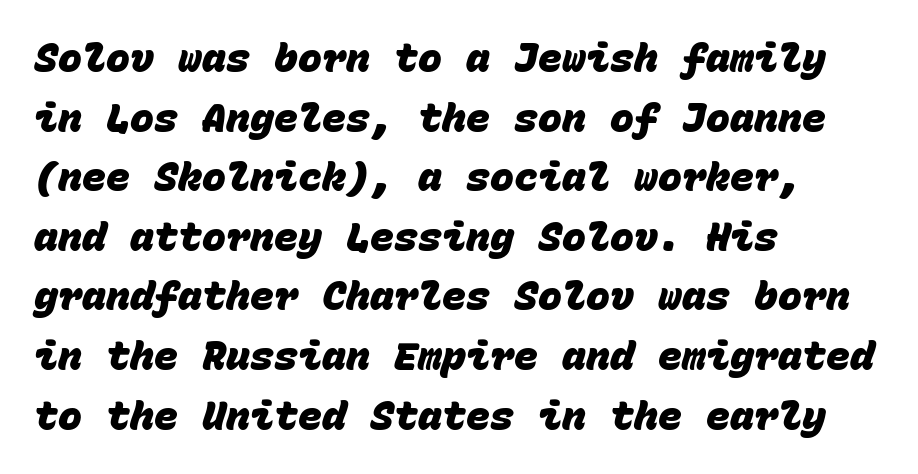
The image shows 40 px heavy sans-serif type, monospaced; set left-aligned, normal line spacing (1.49x), normal letter spacing, not underlined; low stroke contrast and a large x-height.
